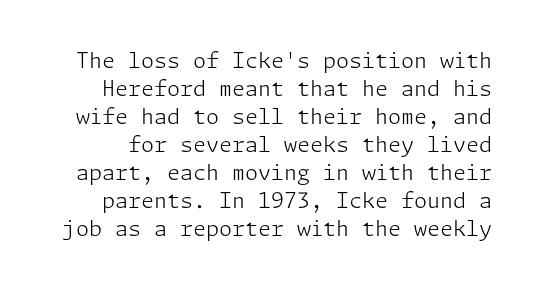
Tracking here is standard; glyphs follow each other at the usual distance. Reading down the column, the eye jumps a familiar distance to each next line. No word sits above an underline. If you drew a line through each stem, it would be perfectly vertical. Is this a heavy cut? Hardly; it is regular or lighter.
